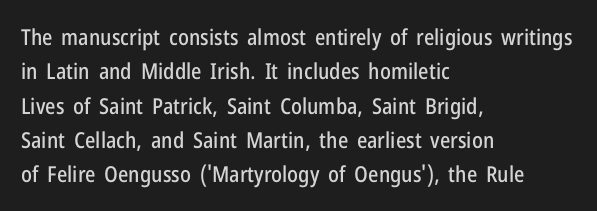
The image shows 22 px text type, upright; set left-aligned, normal line spacing (1.56x), normal letter spacing, not underlined.
